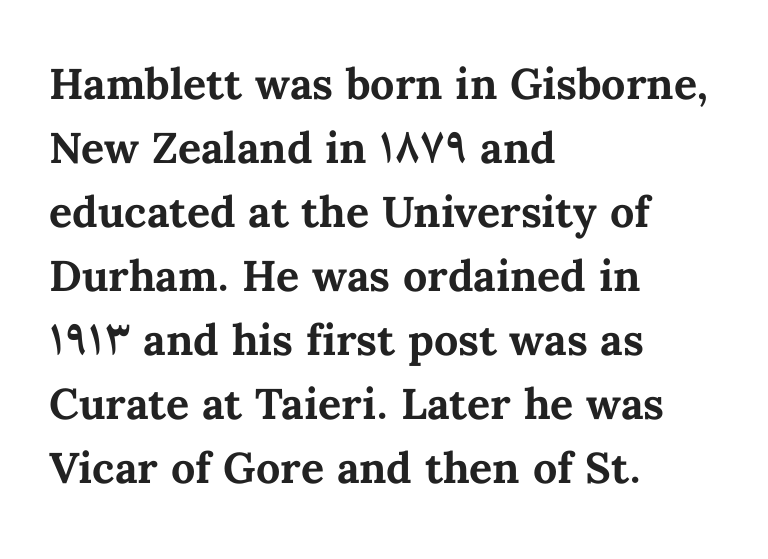
{"italic": "no", "bold": "yes", "weight": "bold", "width": "normal", "stroke_contrast": "medium", "x_height": "medium", "monospaced": "no", "underline": "no", "align": "left", "line_spacing": "normal", "line_spacing_ratio": 1.49, "letter_spacing": "normal", "letter_spacing_em": 0.0, "glyph_px": 43}
